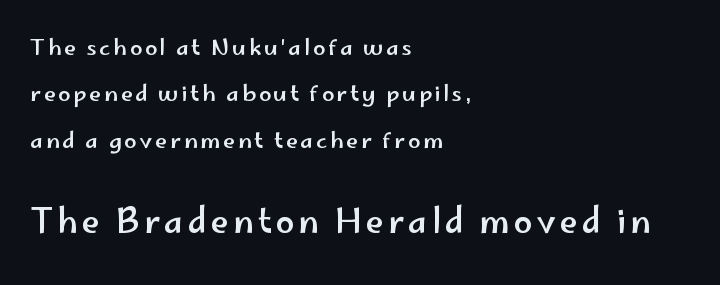
{"serif": "no", "italic": "no", "width": "wide", "stroke_contrast": "low", "x_height": "small", "monospaced": "no", "underline": "no", "align": "left", "line_spacing": "loose", "line_spacing_ratio": 2.11, "larger_block": "second", "size_ratio": 1.5, "glyph_px": 33}
